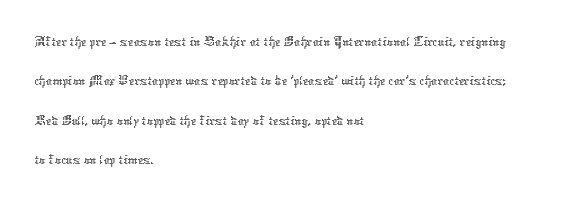
The text block is weighted toward the left margin, trailing off unevenly rightward. The letterforms sit shoulder to shoulder at normal distance. Nope, not italic — everything's standing straight. Vertically, the passage feels balanced, rows spaced as you'd expect.
